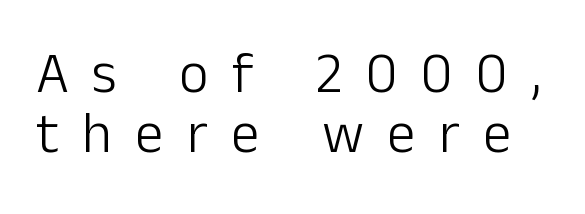
The image shows 57 px light sans-serif type, upright; set tight line spacing (1.06x), unusually wide letter spacing (+0.41 em), not underlined; low stroke contrast and a medium x-height.
